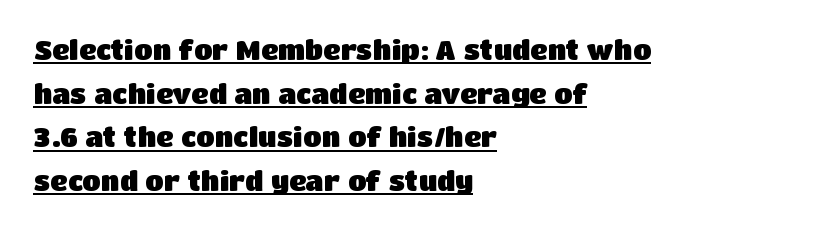
Q: Is the text bold? A: Yes.
Q: Is the text italic (slanted)? A: No, it is upright.
Q: Is the text underlined? A: Yes.
Q: How is the paragraph aligned? A: Left-aligned.
Q: Is the spacing between letters normal or unusually wide? A: Normal.
Q: Is the spacing between lines tight, normal or loose? A: Normal.
